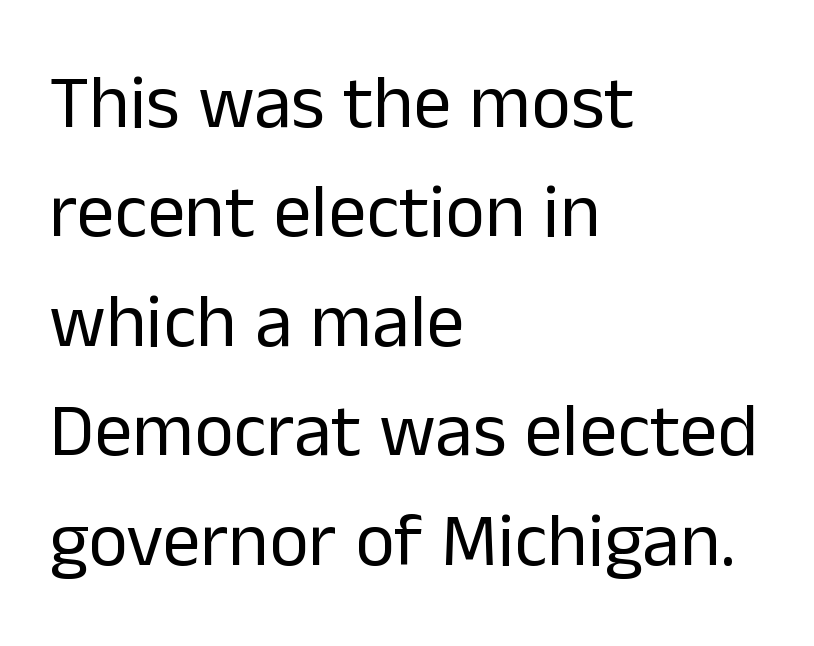
Character widths vary here, with narrow letters taking less room than wide ones. Lines of text with bare space underneath. Honestly, the row spacing looks completely unremarkable. Does extra space separate the letters? No, they use regular spacing.
